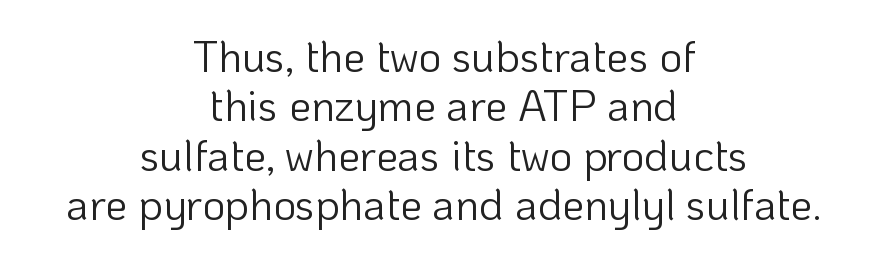
Looks like regular typesetting: each glyph gets only the width it needs. Tracking here is standard; glyphs follow each other at the usual distance. If you measured baseline to baseline, you'd find a short distance. Style check: upright. Is this a heavy cut? Hardly; it is regular or lighter. A typesetter would label this face a sans.
